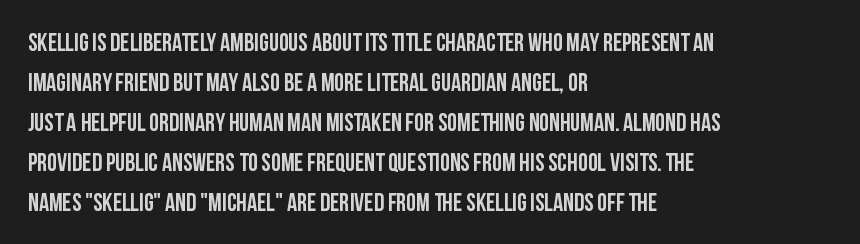
Q: Is the text italic (slanted)? A: No, it is upright.
Q: Is the text underlined? A: No.
Q: How is the paragraph aligned? A: Left-aligned.
Q: Is the spacing between letters normal or unusually wide? A: Normal.
Q: Is the spacing between lines tight, normal or loose? A: Normal.
